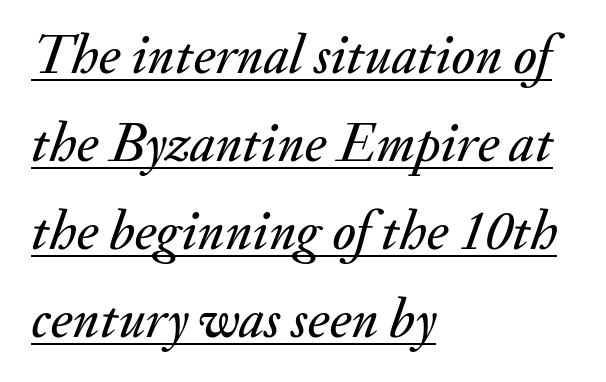
The image shows 55 px text type, italic (leaning right); set left-aligned, normal line spacing (1.6x), normal letter spacing, underlined; medium stroke contrast and a small x-height.
